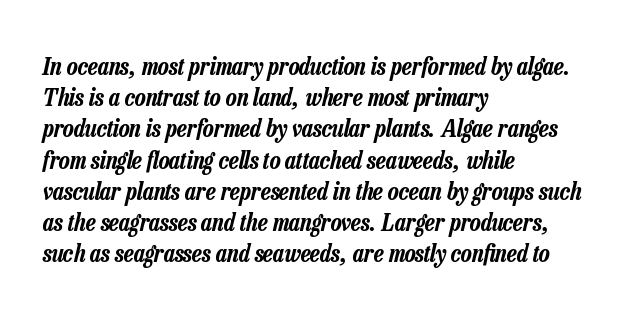
Q: Is the text italic (slanted)? A: Yes, it leans right by about 13 degrees.
Q: Is the text underlined? A: No.
Q: How is the paragraph aligned? A: Left-aligned.
Q: Is the spacing between letters normal or unusually wide? A: Normal.
Q: Is the spacing between lines tight, normal or loose? A: Normal.
